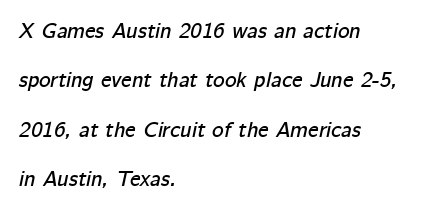
Q: Is the text italic (slanted)? A: Yes, it leans right by about 12 degrees.
Q: Is the text underlined? A: No.
Q: How is the paragraph aligned? A: Left-aligned.
Q: Is the spacing between letters normal or unusually wide? A: Normal.
Q: Is the spacing between lines tight, normal or loose? A: Loose.
